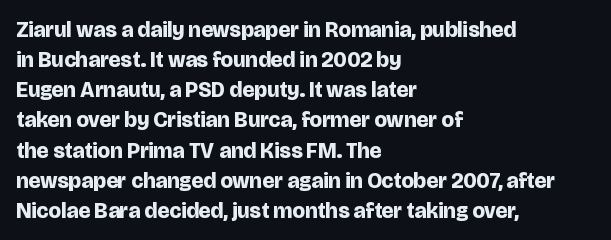
{"italic": "no", "bold": "yes", "underline": "no", "align": "left", "line_spacing": "normal", "line_spacing_ratio": 1.37, "letter_spacing": "normal", "letter_spacing_em": 0.0, "glyph_px": 22}
